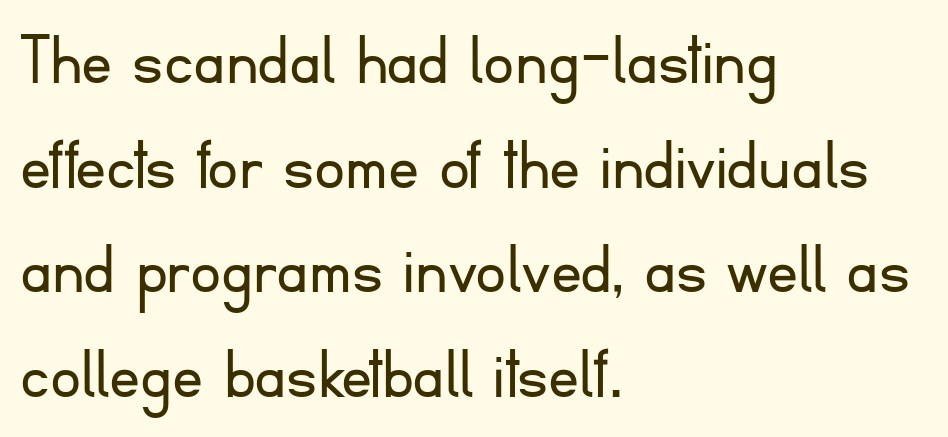
{"serif": "no", "italic": "no", "bold": "no", "weight": "light", "width": "normal", "stroke_contrast": "low", "x_height": "small", "monospaced": "no", "underline": "no", "align": "left", "line_spacing": "normal", "line_spacing_ratio": 1.36, "letter_spacing": "normal", "letter_spacing_em": 0.0, "glyph_px": 77}
